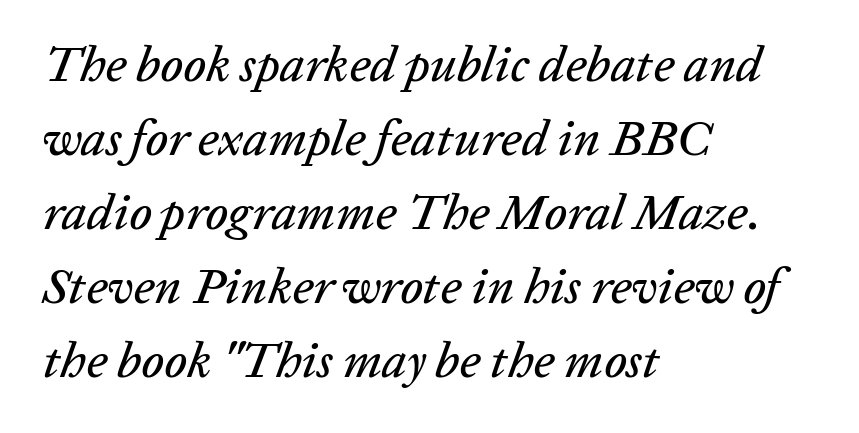
Q: Is the text italic (slanted)? A: Yes, it leans right by about 20 degrees.
Q: Is the text underlined? A: No.
Q: How is the paragraph aligned? A: Left-aligned.
Q: Is the spacing between letters normal or unusually wide? A: Normal.
Q: Is the spacing between lines tight, normal or loose? A: Normal.
Q: Width (condensed, normal, or wide)? A: Normal.
Q: Stroke contrast? A: Low.
Q: x-height? A: Medium.
Q: Monospaced? A: No.
